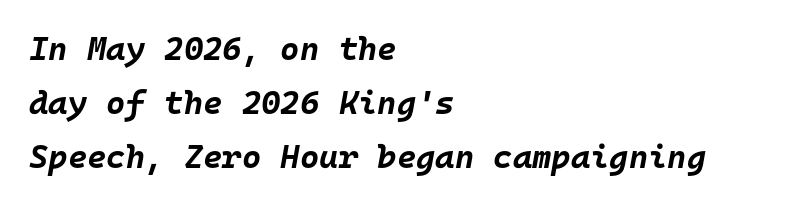
Q: Is the text bold? A: Yes.
Q: Is the text italic (slanted)? A: Yes, it leans right by about 10 degrees.
Q: Is the text underlined? A: No.
Q: How is the paragraph aligned? A: Left-aligned.
Q: Is the spacing between letters normal or unusually wide? A: Normal.
Q: Is the spacing between lines tight, normal or loose? A: Normal.
Q: Width (condensed, normal, or wide)? A: Normal.
Q: Stroke contrast? A: Low.
Q: x-height? A: Large.
Q: Monospaced? A: Yes.
